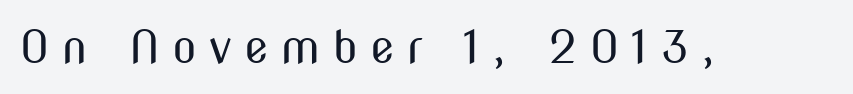
The image shows 45 px regular-weight, condensed sans-serif type, upright; set unusually wide letter spacing (+0.27 em), not underlined; medium stroke contrast and a medium x-height.
